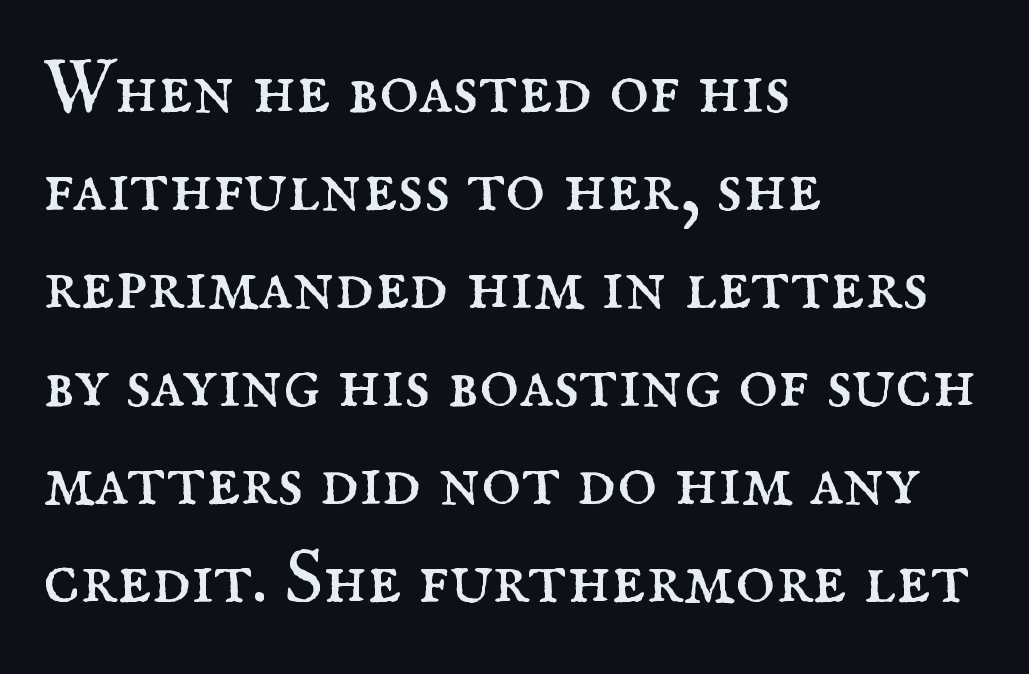
Q: Is the text bold? A: No.
Q: Is the text italic (slanted)? A: No, it is upright.
Q: Is the typeface a serif or a sans-serif typeface? A: Serif.
Q: Is the text underlined? A: No.
Q: How is the paragraph aligned? A: Left-aligned.
Q: Is the spacing between letters normal or unusually wide? A: Normal.
Q: Is the spacing between lines tight, normal or loose? A: Normal.
Q: Width (condensed, normal, or wide)? A: Normal.
Q: Stroke contrast? A: Medium.
Q: x-height? A: Small.
Q: Monospaced? A: No.
